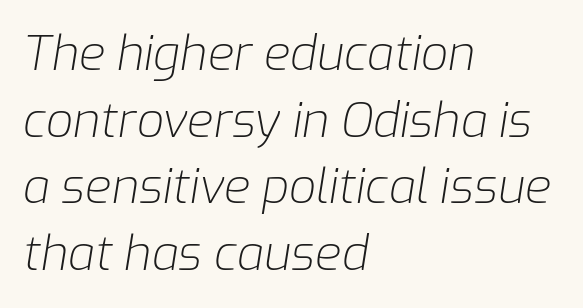
Evenly set lines give the paragraph a standard silhouette. Spacing verdict: proportional, widths tailored to each character. Glyph-to-glyph distance matches everyday printed text. The gap between lines stays unmarked. You can tell it's italic because the verticals aren't actually vertical.
